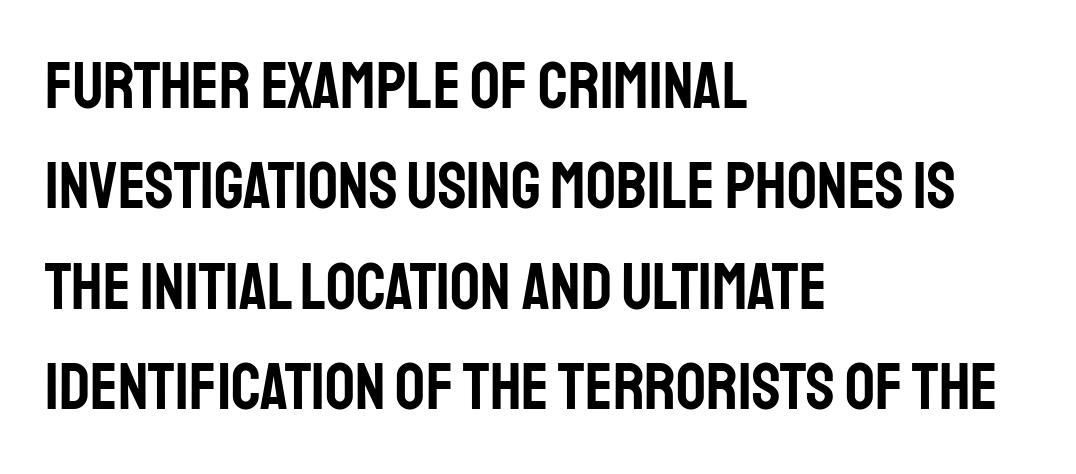
The image shows 66 px condensed sans-serif type, upright; set left-aligned, normal line spacing (1.52x), normal letter spacing, not underlined; low stroke contrast and a large x-height.
